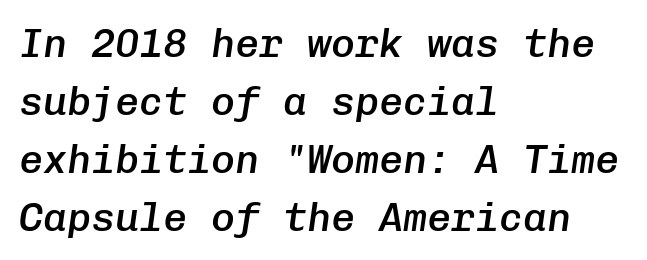
Q: Is the text bold? A: Semi-bold.
Q: Is the text italic (slanted)? A: Yes, it leans right by about 8 degrees.
Q: Is the text underlined? A: No.
Q: How is the paragraph aligned? A: Left-aligned.
Q: Is the spacing between letters normal or unusually wide? A: Normal.
Q: Is the spacing between lines tight, normal or loose? A: Normal.
Q: Width (condensed, normal, or wide)? A: Normal.
Q: Stroke contrast? A: Low.
Q: x-height? A: Medium.
Q: Monospaced? A: Yes.
